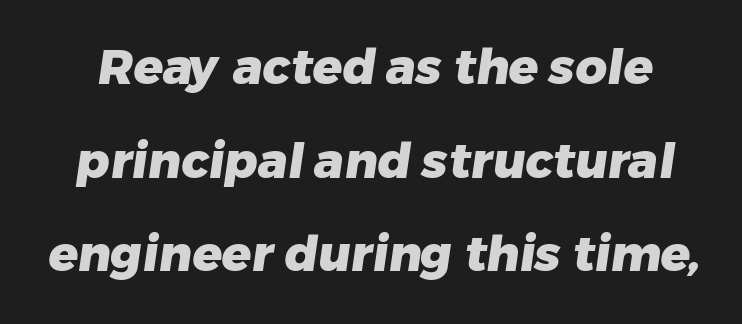
The rendering uses a large line-height, opening up the rows. Here the designer chose a conventional face with non-uniform glyph widths. The letters are bold, with thick, heavy strokes. Underlining? Definitely not there. The characters display no serif detailing; their extremities are plain.
